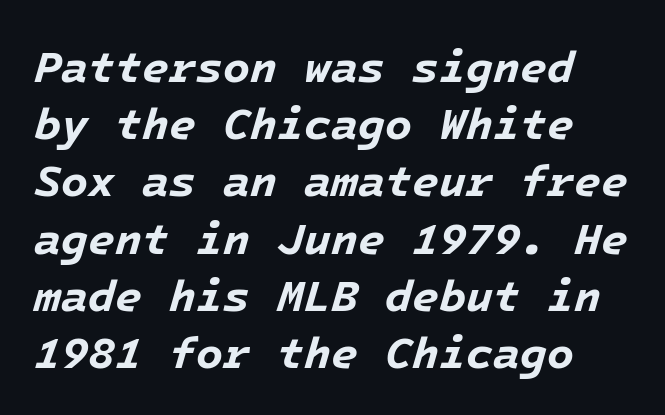
The letterforms sit shoulder to shoulder at normal distance. The characters look thick and weighty, a clear bold. No word sits above an underline. The axis of the letterforms is tilted away from vertical. One glance says typical: line gaps are just what's usual.
